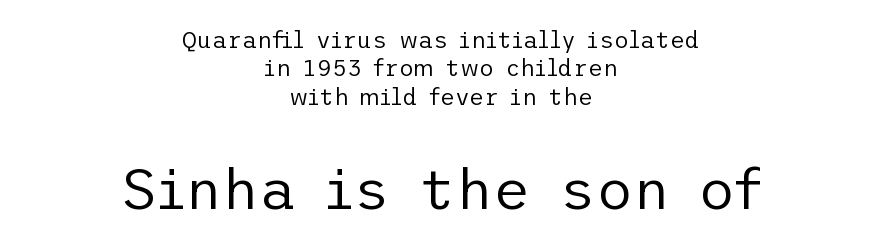
Words appear dense and cohesive because spacing is normal. The lines in this sample share a center point and differ in where they start and stop. Think standard paragraph weight, or any step lighter than that. No word sits above an underline. Does the lettering tilt? It doesn't — this is upright.
